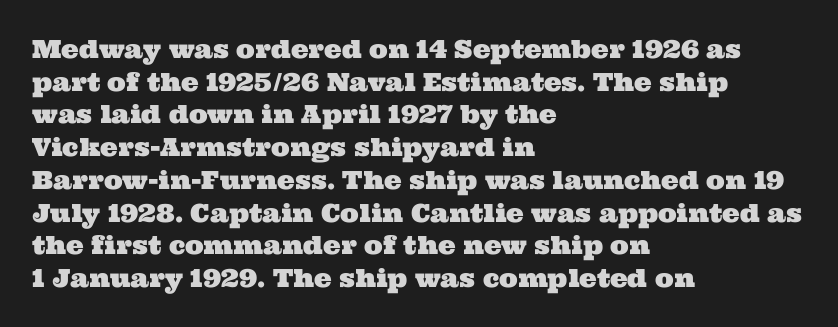
Letters rest on an invisible, unmarked baseline. How would I describe the line gaps? Plain and ordinary. The setting favours the left margin, as ordinary paragraphs usually do. Tracking value appears to be zero — textbook default spacing.
